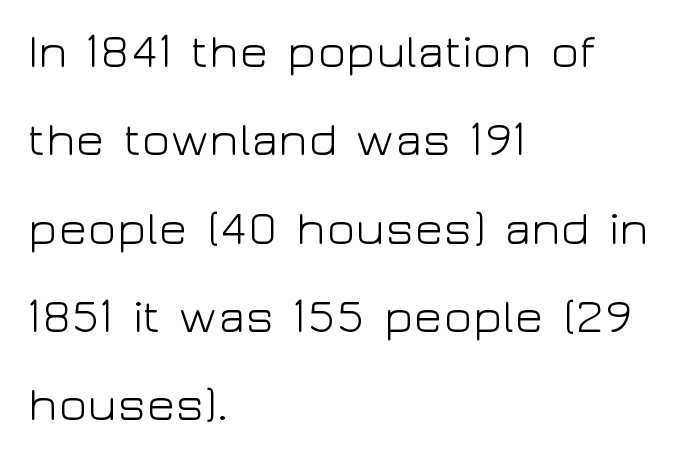
The image shows 47 px light, wide sans-serif type, upright; set left-aligned, line spacing 1.88x, normal letter spacing, not underlined; low stroke contrast and a medium x-height.
